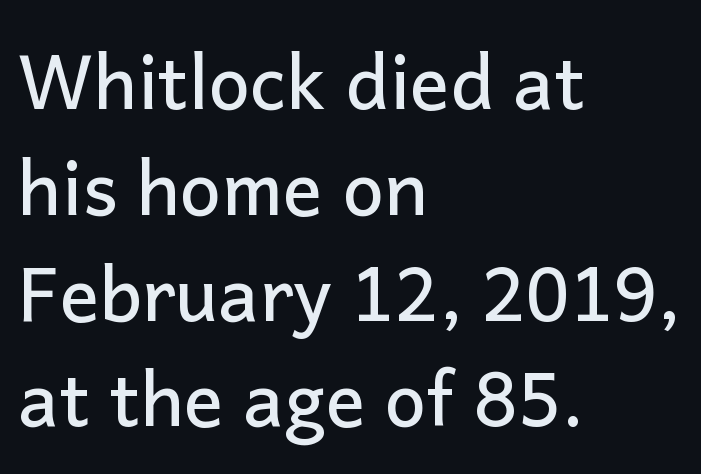
Q: Is the text italic (slanted)? A: No, it is upright.
Q: Is the typeface a serif or a sans-serif typeface? A: Sans-serif.
Q: Is the text underlined? A: No.
Q: How is the paragraph aligned? A: Left-aligned.
Q: Is the spacing between letters normal or unusually wide? A: Normal.
Q: Is the spacing between lines tight, normal or loose? A: Normal.
Q: Width (condensed, normal, or wide)? A: Normal.
Q: Stroke contrast? A: Low.
Q: x-height? A: Medium.
Q: Monospaced? A: No.
